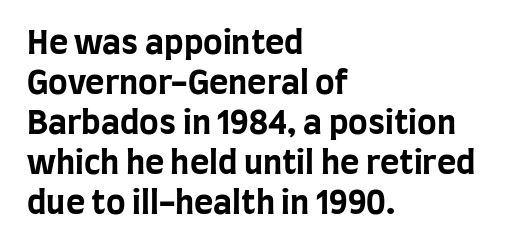
The image shows 33 px bold, condensed sans-serif type, upright; set left-aligned, line spacing 1.21x, normal letter spacing, not underlined; low stroke contrast and a large x-height.
